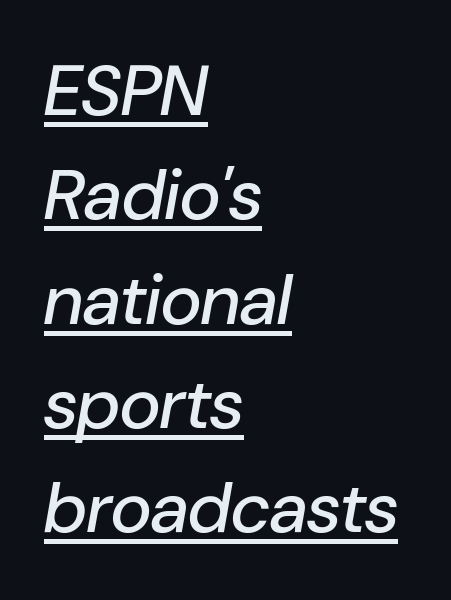
{"italic": "yes", "lean": "right", "slant_degrees": 10, "width": "normal", "stroke_contrast": "low", "x_height": "medium", "monospaced": "no", "underline": "yes", "align": "left", "line_spacing": "normal", "line_spacing_ratio": 1.47, "letter_spacing": "normal", "letter_spacing_em": 0.0, "glyph_px": 71}
